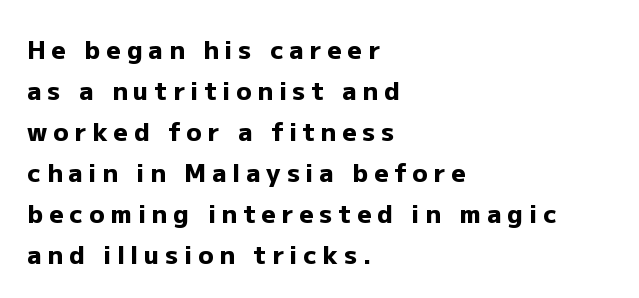
Q: Is the text bold? A: Yes.
Q: Is the text italic (slanted)? A: No, it is upright.
Q: Is the text underlined? A: No.
Q: How is the paragraph aligned? A: Left-aligned.
Q: Is the spacing between letters normal or unusually wide? A: Unusually wide.
Q: Is the spacing between lines tight, normal or loose? A: Normal.
